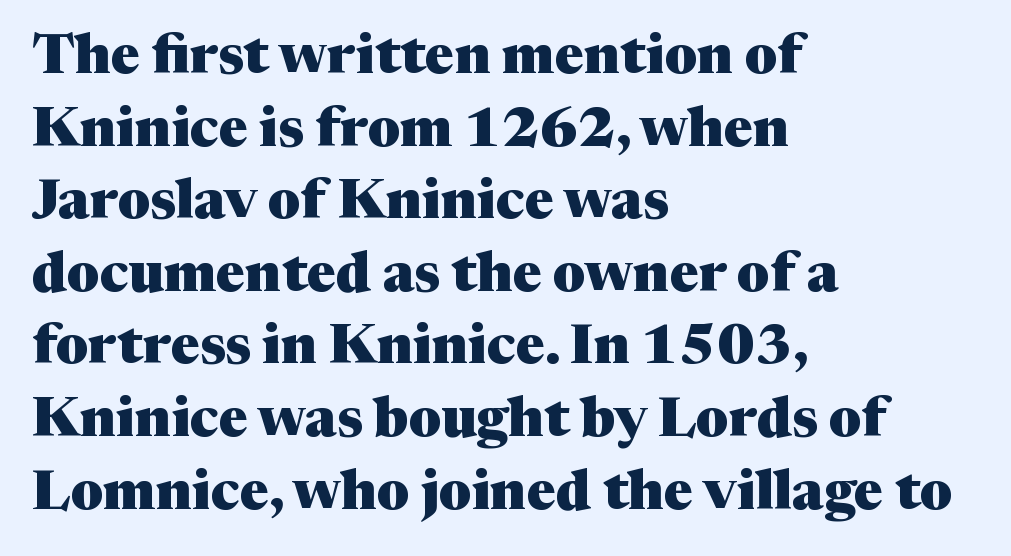
The image shows 55 px heavy serif type, upright; set left-aligned, normal line spacing (1.32x), normal letter spacing, not underlined; medium stroke contrast and a medium x-height.
